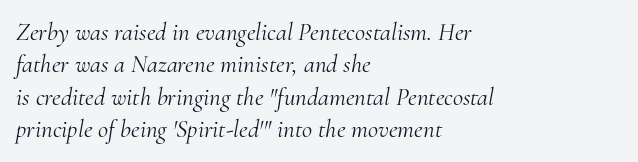
The zone under the glyphs is completely vacant. Alignment: flush left. Caption: face not bold, strokes unweighted. Slanted lettering throughout. The vertical gap from one line to the next is medium.
